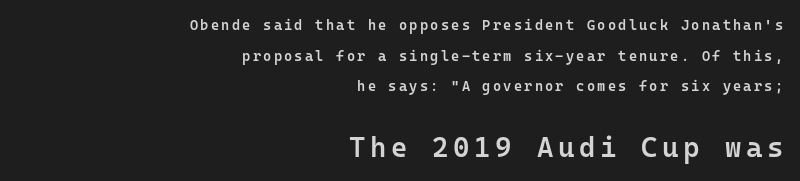
The image shows 28 px semibold sans-serif type, upright, monospaced; set right-aligned, loose line spacing (2.18x), not underlined; the second (bottom) block is 2.0x larger; low stroke contrast and a medium x-height.
